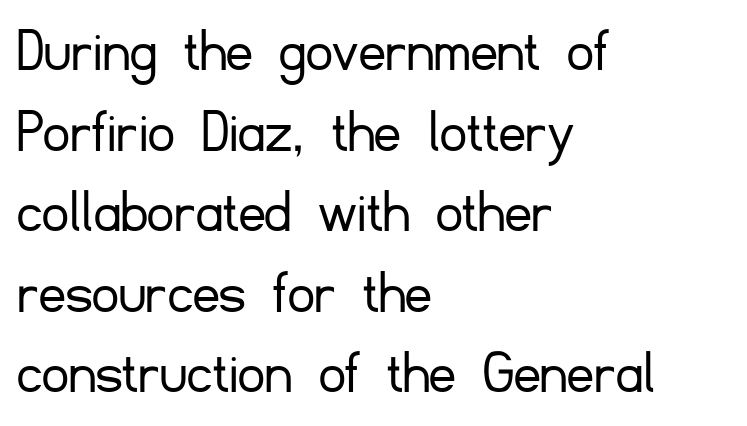
Q: Is the text bold? A: No.
Q: Is the text italic (slanted)? A: No, it is upright.
Q: Is the typeface a serif or a sans-serif typeface? A: Sans-serif.
Q: Is the text underlined? A: No.
Q: How is the paragraph aligned? A: Left-aligned.
Q: Is the spacing between letters normal or unusually wide? A: Normal.
Q: Width (condensed, normal, or wide)? A: Normal.
Q: Stroke contrast? A: Low.
Q: x-height? A: Small.
Q: Monospaced? A: No.
